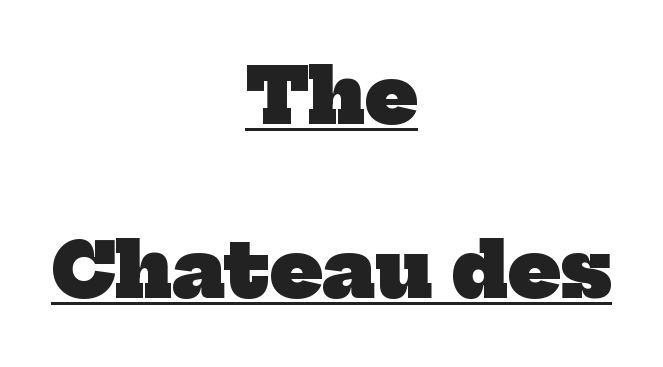
Q: Is the text bold? A: Yes.
Q: Is the typeface a serif or a sans-serif typeface? A: Serif.
Q: Is the text underlined? A: Yes.
Q: How is the paragraph aligned? A: Centered.
Q: Is the spacing between letters normal or unusually wide? A: Normal.
Q: Is the spacing between lines tight, normal or loose? A: Loose.
Q: Width (condensed, normal, or wide)? A: Normal.
Q: Stroke contrast? A: Low.
Q: x-height? A: Medium.
Q: Monospaced? A: No.
